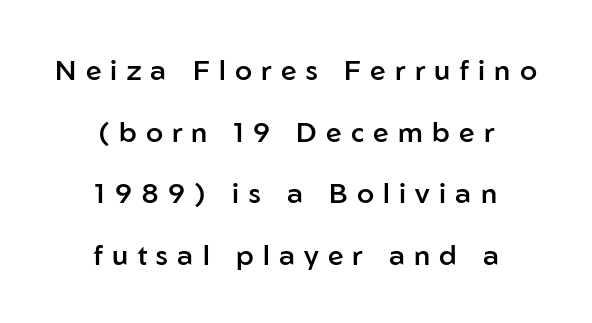
Q: Is the text bold? A: Semi-bold.
Q: Is the text italic (slanted)? A: No, it is upright.
Q: Is the typeface a serif or a sans-serif typeface? A: Sans-serif.
Q: Is the text underlined? A: No.
Q: How is the paragraph aligned? A: Centered.
Q: Is the spacing between letters normal or unusually wide? A: Unusually wide.
Q: Is the spacing between lines tight, normal or loose? A: Loose.
Q: Width (condensed, normal, or wide)? A: Normal.
Q: Stroke contrast? A: Low.
Q: x-height? A: Medium.
Q: Monospaced? A: No.
